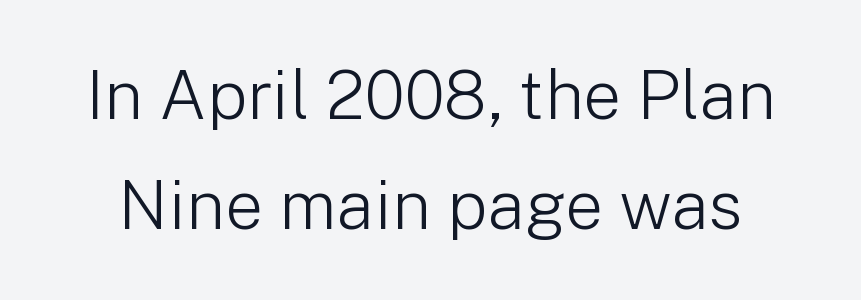
The image shows 68 px light sans-serif type, upright; set normal line spacing (1.62x), normal letter spacing, not underlined; low stroke contrast and a medium x-height.
